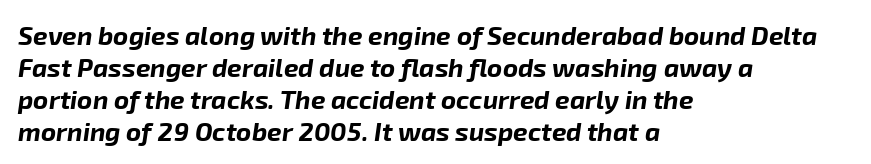
{"italic": "yes", "lean": "right", "slant_degrees": 8, "bold": "yes", "underline": "no", "align": "left", "line_spacing_ratio": 1.23, "letter_spacing": "normal", "letter_spacing_em": 0.0, "glyph_px": 26}
